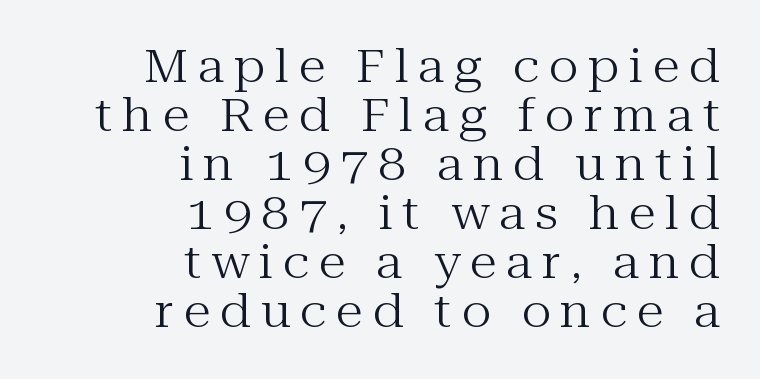
The image shows 45 px regular-weight serif type, upright; set right-aligned, tight line spacing (1.09x), unusually wide letter spacing (+0.22 em), not underlined; medium stroke contrast and a medium x-height.
